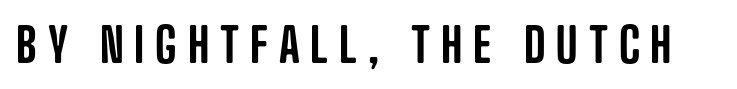
The space beneath each line is pristine and unruled. A typesetter would mark this as roman, not italic. The letterforms stand isolated, each surrounded by extra space. This sample has the flowing, uneven cadence of proportional lettering. The letters carry no serifs — their stems end cleanly without finishing strokes.
